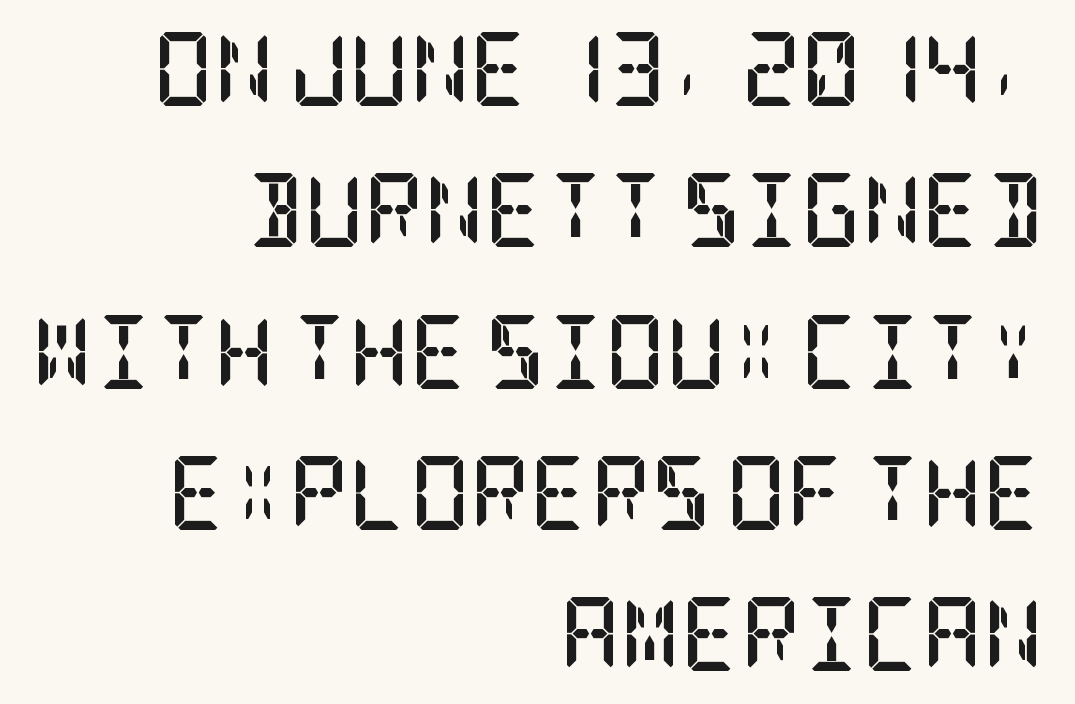
These lines were composed using upright roman letters. Thick stems and heavy bowls — unmistakably bold. Baseline-to-baseline distance is far greater than the letter height. Standard letterfit; no display-style spreading of the glyphs. The foot of each line stays bare and open.
